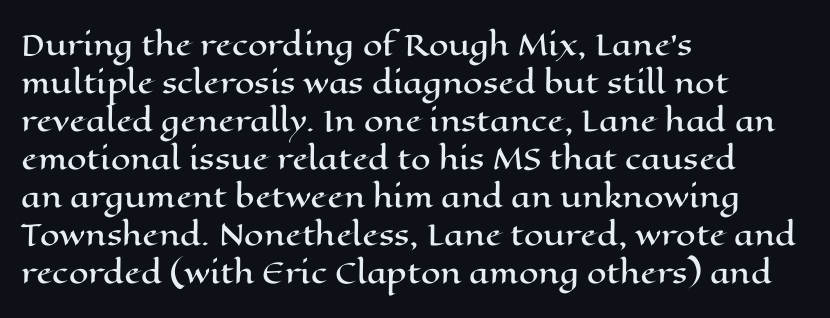
The image shows 28 px wide type, upright; set left-aligned, normal line spacing (1.36x), normal letter spacing, not underlined; high stroke contrast and a medium x-height.
